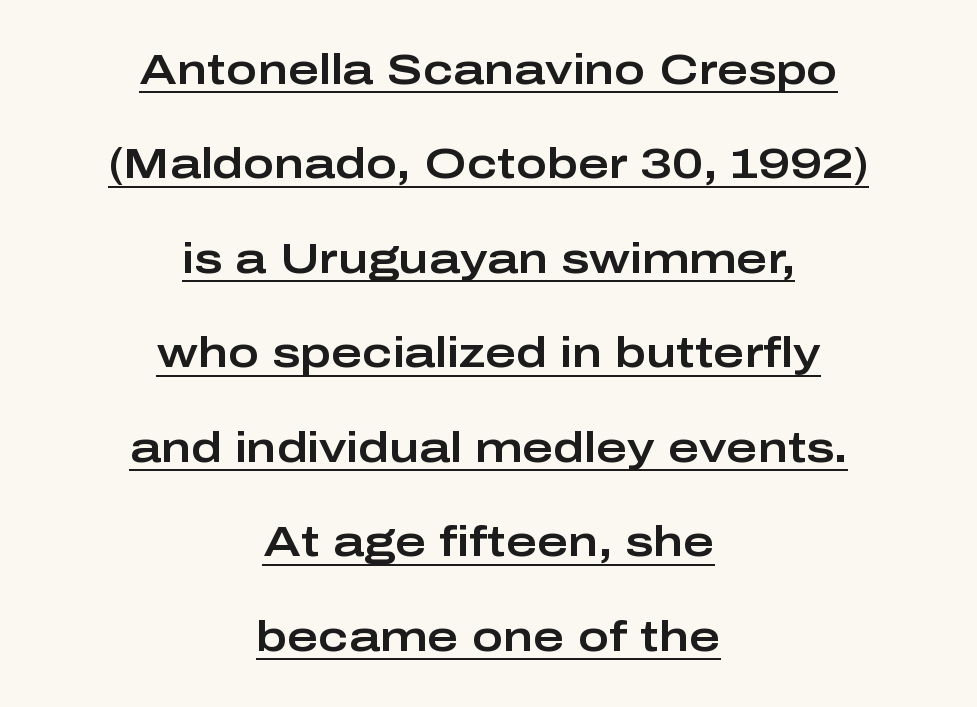
Q: Is the text italic (slanted)? A: No, it is upright.
Q: Is the typeface a serif or a sans-serif typeface? A: Sans-serif.
Q: Is the text underlined? A: Yes.
Q: How is the paragraph aligned? A: Centered.
Q: Is the spacing between letters normal or unusually wide? A: Normal.
Q: Is the spacing between lines tight, normal or loose? A: Loose.
Q: Width (condensed, normal, or wide)? A: Wide.
Q: Stroke contrast? A: Low.
Q: x-height? A: Medium.
Q: Monospaced? A: No.
